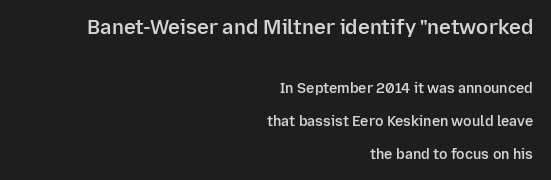
{"italic": "no", "bold": "semi", "underline": "no", "align": "right", "line_spacing": "loose", "line_spacing_ratio": 2.35, "letter_spacing": "normal", "letter_spacing_em": 0.0, "larger_block": "first", "size_ratio": 1.43, "glyph_px": 20}
